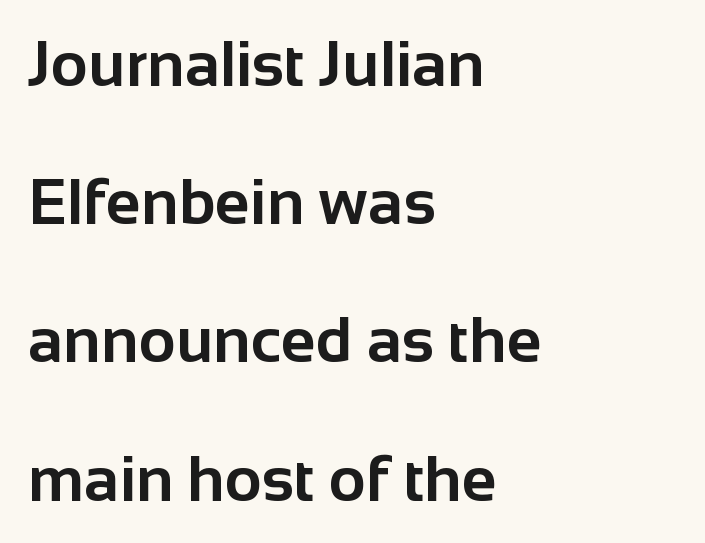
{"serif": "no", "italic": "no", "bold": "yes", "weight": "bold", "width": "normal", "stroke_contrast": "low", "x_height": "medium", "monospaced": "no", "underline": "no", "align": "left", "line_spacing": "loose", "line_spacing_ratio": 2.16, "letter_spacing": "normal", "letter_spacing_em": 0.0, "glyph_px": 64}
